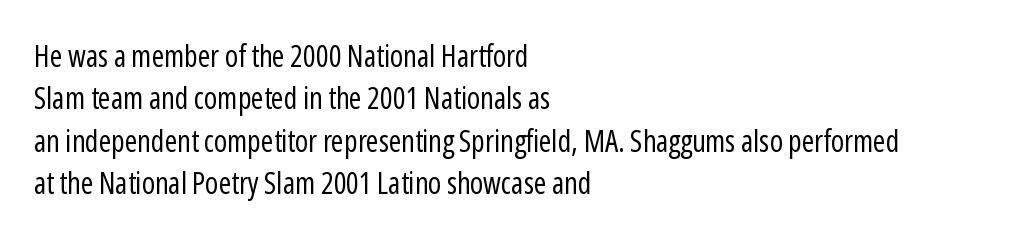
{"serif": "no", "italic": "no", "bold": "no", "weight": "regular", "width": "condensed", "stroke_contrast": "low", "x_height": "medium", "monospaced": "no", "underline": "no", "align": "left", "line_spacing": "normal", "line_spacing_ratio": 1.41, "letter_spacing": "normal", "letter_spacing_em": 0.0, "glyph_px": 30}
